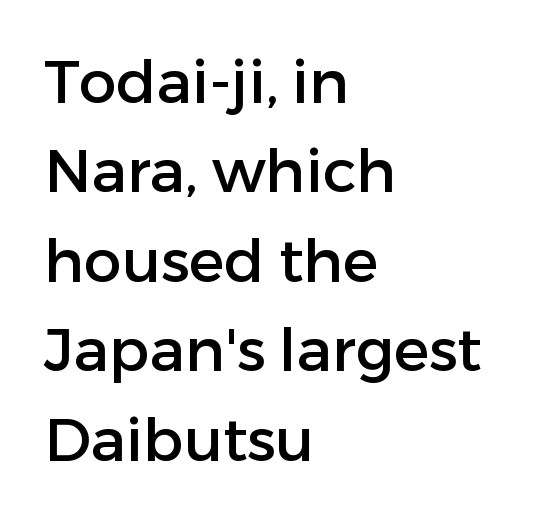
The image shows 60 px sans-serif type, upright; set left-aligned, normal line spacing (1.49x), normal letter spacing, not underlined; low stroke contrast and a medium x-height.
